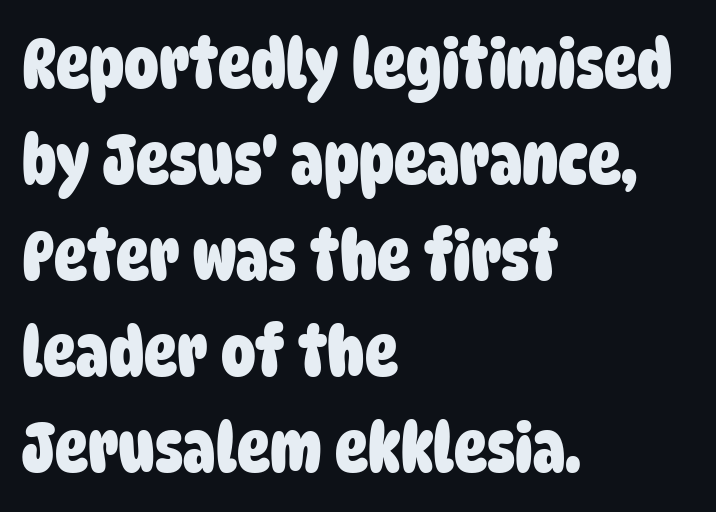
Q: Is the text bold? A: Yes.
Q: Is the typeface a serif or a sans-serif typeface? A: Sans-serif.
Q: Is the text underlined? A: No.
Q: How is the paragraph aligned? A: Left-aligned.
Q: Is the spacing between letters normal or unusually wide? A: Normal.
Q: Is the spacing between lines tight, normal or loose? A: Normal.
Q: Width (condensed, normal, or wide)? A: Condensed.
Q: Stroke contrast? A: Low.
Q: x-height? A: Large.
Q: Monospaced? A: No.
